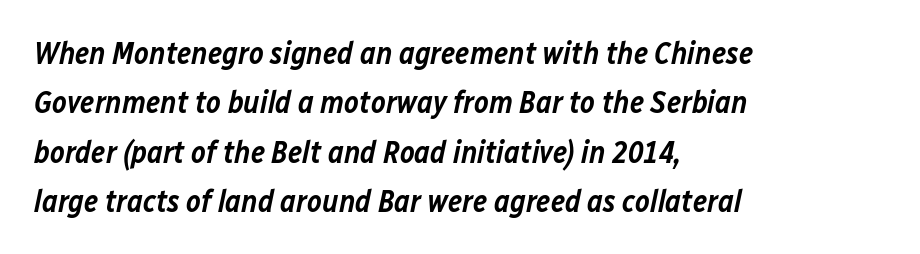
Evenly set lines give the paragraph a standard silhouette. This rendering leaves character spacing at its baseline value. The lines in this sample share a left origin and differ only in where they stop. The rendering uses natural spacing where letterforms have individual widths.
